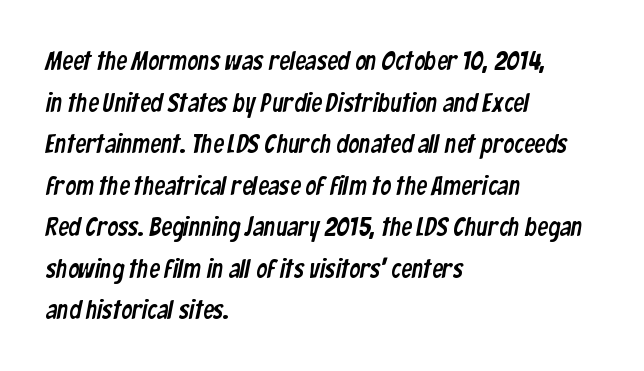
{"underline": "no", "align": "left", "line_spacing": "normal", "line_spacing_ratio": 1.54, "letter_spacing": "normal", "letter_spacing_em": 0.0, "glyph_px": 27}
